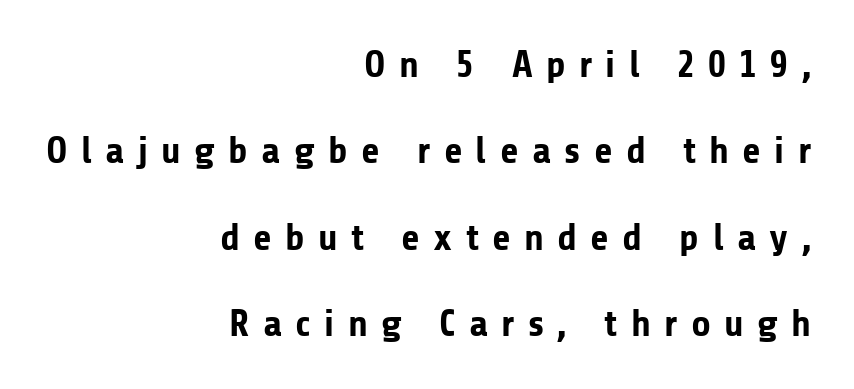
Q: Is the text bold? A: Yes.
Q: Is the text italic (slanted)? A: No, it is upright.
Q: Is the typeface a serif or a sans-serif typeface? A: Sans-serif.
Q: Is the text underlined? A: No.
Q: How is the paragraph aligned? A: Right-aligned.
Q: Is the spacing between letters normal or unusually wide? A: Unusually wide.
Q: Is the spacing between lines tight, normal or loose? A: Loose.
Q: Width (condensed, normal, or wide)? A: Normal.
Q: Stroke contrast? A: Low.
Q: x-height? A: Medium.
Q: Monospaced? A: No.
